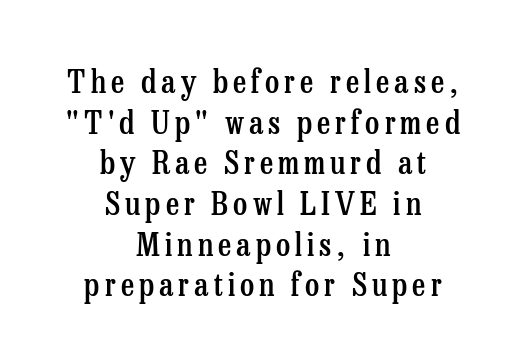
The image shows 32 px semibold, condensed serif type, upright; set centered, normal line spacing (1.27x), not underlined; low stroke contrast and a medium x-height.
